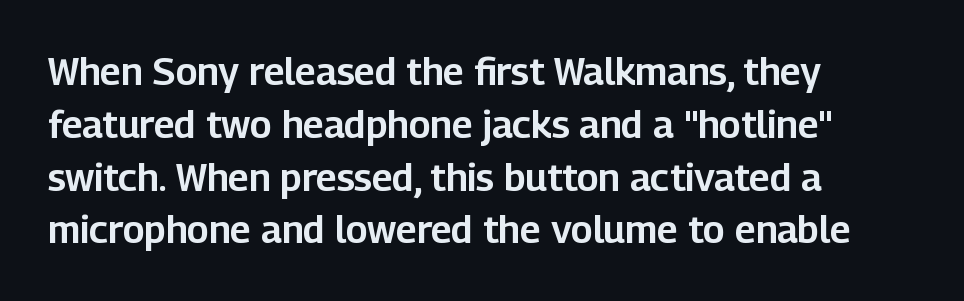
The image shows 38 px sans-serif type, upright; set left-aligned, normal line spacing (1.39x), normal letter spacing, not underlined; low stroke contrast and a medium x-height.
